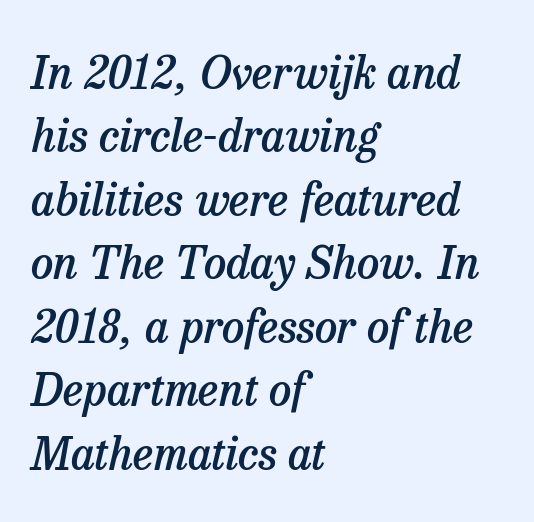
{"serif": "yes", "italic": "yes", "lean": "right", "slant_degrees": 13, "bold": "semi", "weight": "semibold", "width": "normal", "stroke_contrast": "low", "x_height": "medium", "monospaced": "no", "underline": "no", "align": "left", "line_spacing": "normal", "line_spacing_ratio": 1.41, "letter_spacing": "normal", "letter_spacing_em": 0.0, "glyph_px": 45}
